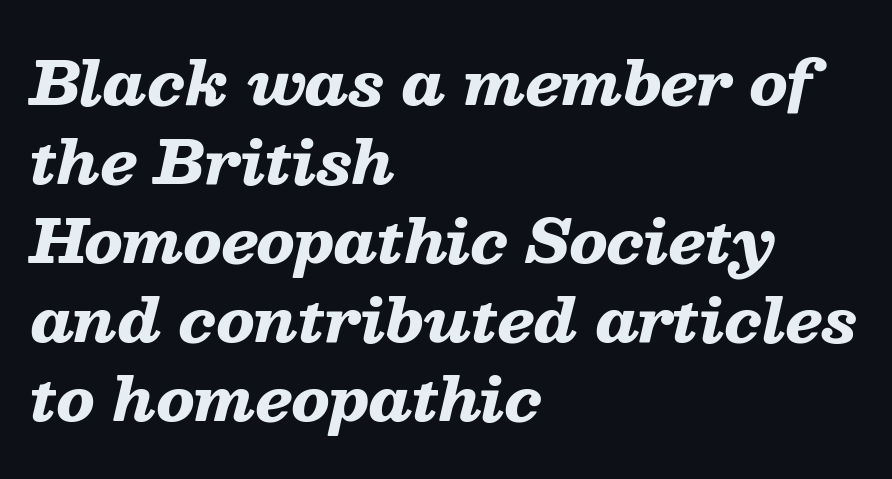
The image shows 59 px heavy, wide type, italic (leaning right); set left-aligned, normal line spacing (1.34x), normal letter spacing, not underlined; low stroke contrast and a medium x-height.
